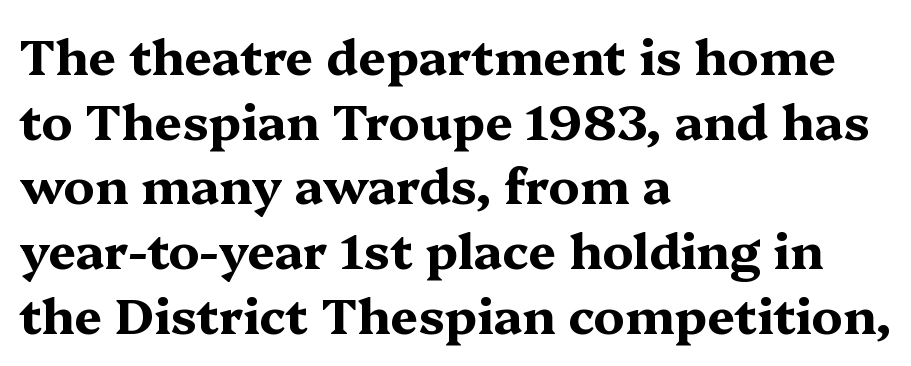
{"serif": "yes", "italic": "no", "bold": "yes", "weight": "bold", "width": "wide", "stroke_contrast": "medium", "x_height": "medium", "monospaced": "no", "underline": "no", "align": "left", "line_spacing": "normal", "line_spacing_ratio": 1.32, "letter_spacing": "normal", "letter_spacing_em": 0.0, "glyph_px": 49}
